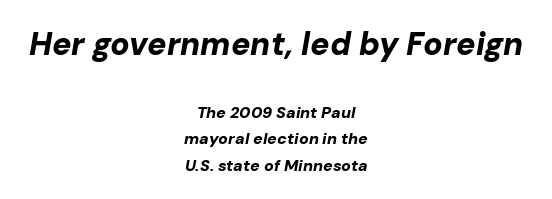
Students, note that the glyphs here touch the page at normal intervals. Letters rest on an invisible, unmarked baseline. Which margin do the lines hug? Neither — every line sits in the middle. Interline gaps are of average width in this sample.
